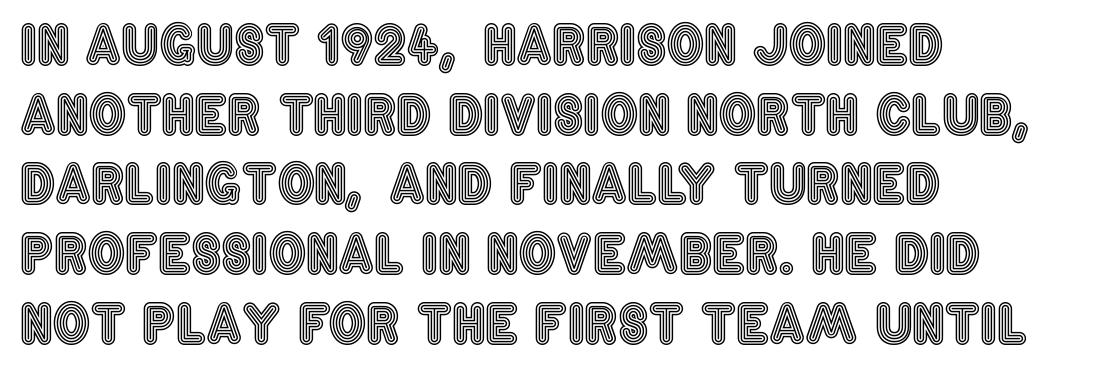
The typesetter chose a ragged-right arrangement here. A clean baseline with only descenders dipping below it. When letters stand straight like this, we call the style roman or upright. The passage shown has conventional tracking throughout.
